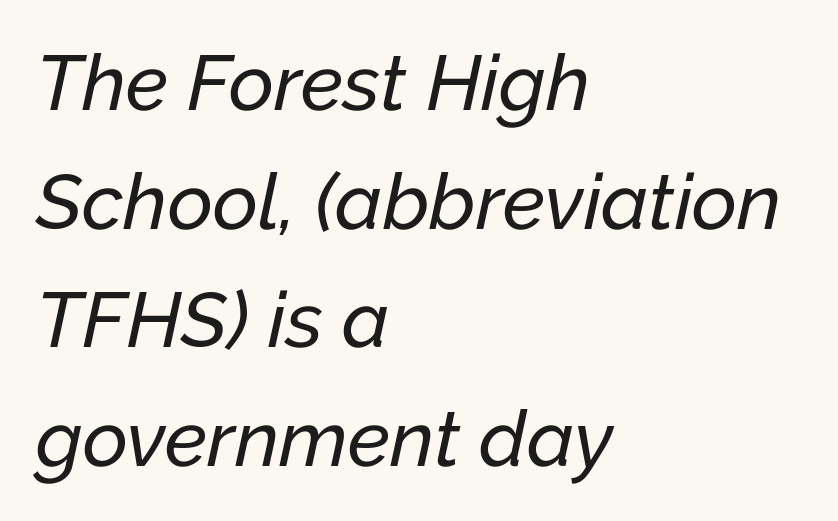
Notice how the passage keeps a crisp vertical edge on the left only. Tall strokes in this sample are angled rather than plumb. Any mark beneath the type? The region is blank. Each letter keeps its own natural width here, so spacing adapts to shape.
